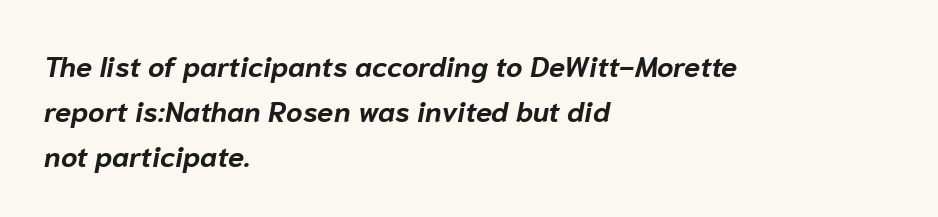
Q: Is the text bold? A: Yes.
Q: Is the text italic (slanted)? A: Yes, it leans right by about 10 degrees.
Q: Is the text underlined? A: No.
Q: How is the paragraph aligned? A: Left-aligned.
Q: Is the spacing between letters normal or unusually wide? A: Normal.
Q: Is the spacing between lines tight, normal or loose? A: Normal.
Q: Width (condensed, normal, or wide)? A: Normal.
Q: Stroke contrast? A: Low.
Q: x-height? A: Medium.
Q: Monospaced? A: No.
